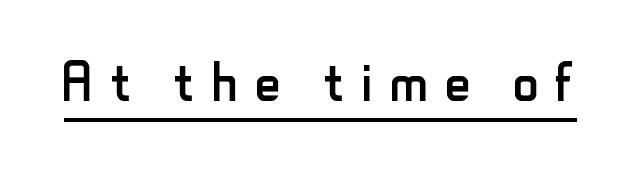
{"serif": "no", "italic": "no", "bold": "no", "weight": "regular", "width": "condensed", "stroke_contrast": "low", "x_height": "small", "monospaced": "no", "underline": "yes", "letter_spacing": "wide", "letter_spacing_em": 0.25, "glyph_px": 71}
